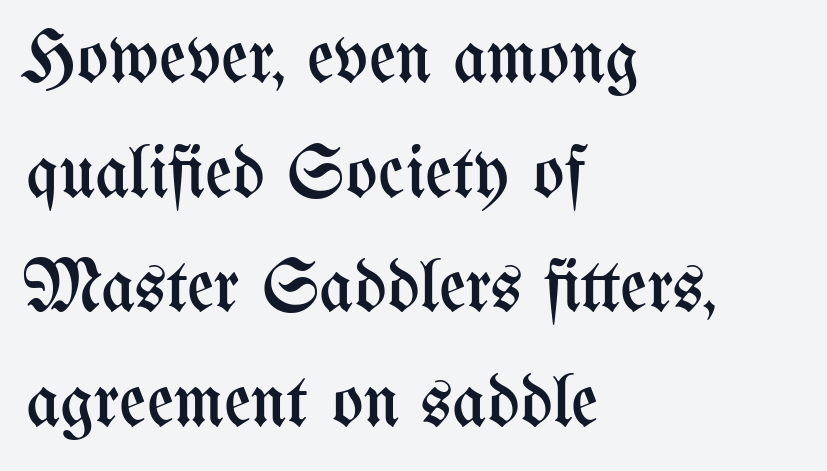
{"italic": "no", "bold": "no", "weight": "regular", "width": "condensed", "stroke_contrast": "medium", "x_height": "medium", "monospaced": "no", "underline": "no", "align": "left", "line_spacing": "normal", "line_spacing_ratio": 1.55, "letter_spacing": "normal", "letter_spacing_em": 0.0, "glyph_px": 74}
